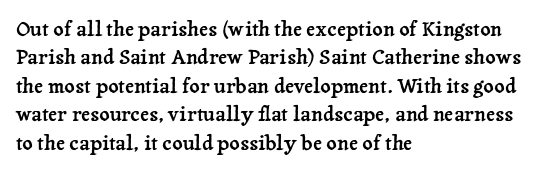
{"italic": "no", "underline": "no", "align": "left", "line_spacing": "normal", "line_spacing_ratio": 1.42, "letter_spacing": "normal", "letter_spacing_em": 0.0, "glyph_px": 20}
